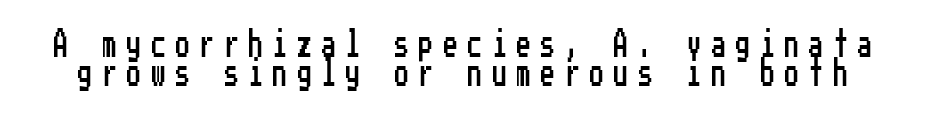
Each row of text sits above clean, open space. Substantial extra tracking has been applied to these lines. The font's upright variant was chosen for this text. Each new line begins almost immediately beneath the previous one. Are there feet on the stems? There aren't — it's a sans.
